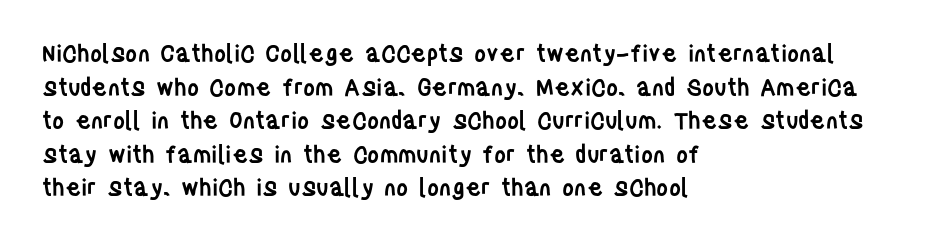
{"italic": "no", "bold": "semi", "underline": "no", "align": "left", "line_spacing": "normal", "line_spacing_ratio": 1.46, "letter_spacing": "normal", "letter_spacing_em": 0.0, "glyph_px": 23}
